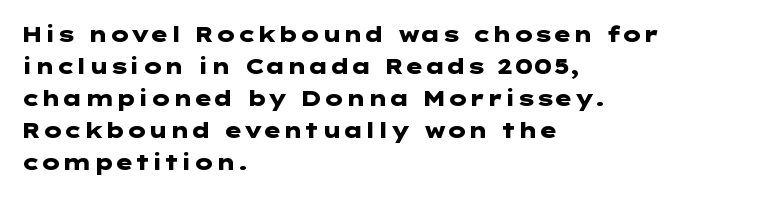
Q: Is the text bold? A: Yes.
Q: Is the text italic (slanted)? A: No, it is upright.
Q: Is the text underlined? A: No.
Q: How is the paragraph aligned? A: Left-aligned.
Q: Is the spacing between letters normal or unusually wide? A: Normal.
Q: Is the spacing between lines tight, normal or loose? A: Normal.
